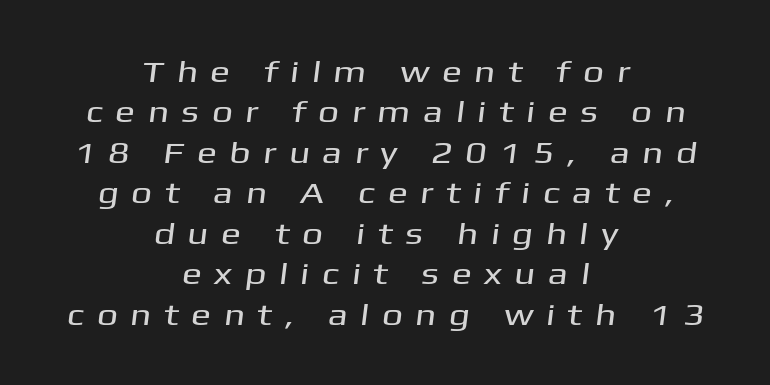
The image shows 30 px wide sans-serif type; set centered, normal line spacing (1.35x), unusually wide letter spacing (+0.41 em), not underlined; medium stroke contrast and a medium x-height.
